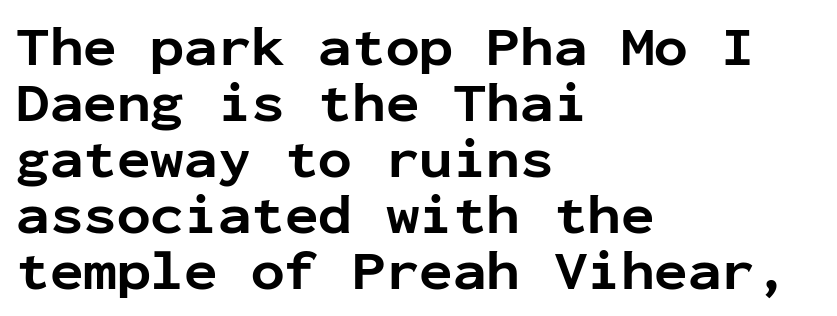
{"serif": "no", "italic": "no", "bold": "yes", "weight": "bold", "width": "normal", "stroke_contrast": "low", "x_height": "medium", "monospaced": "yes", "underline": "no", "align": "left", "line_spacing": "tight", "line_spacing_ratio": 1.0, "letter_spacing": "normal", "letter_spacing_em": 0.0, "glyph_px": 56}
